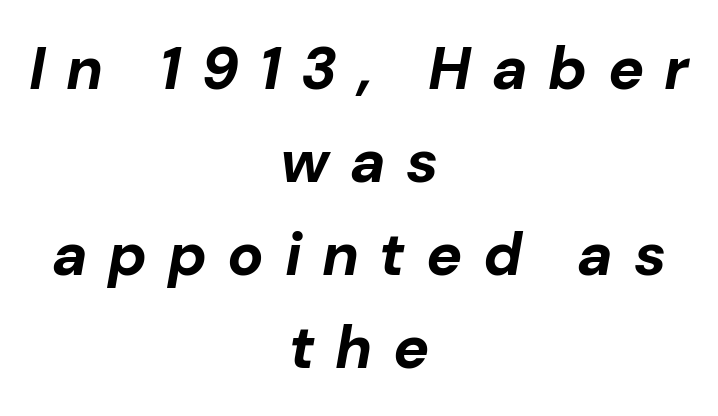
Character widths vary here, with narrow letters taking less room than wide ones. This sample is center-justified, so both line endings float freely. The tracking reads as deliberately expanded to a designer's eye. The passage shown is not underscored anywhere.
